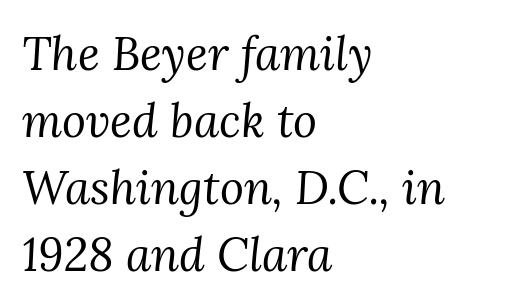
{"serif": "yes", "italic": "yes", "lean": "right", "slant_degrees": 3, "bold": "no", "weight": "regular", "width": "normal", "stroke_contrast": "medium", "x_height": "medium", "monospaced": "no", "underline": "no", "align": "left", "line_spacing": "normal", "line_spacing_ratio": 1.46, "letter_spacing": "normal", "letter_spacing_em": 0.0, "glyph_px": 46}
